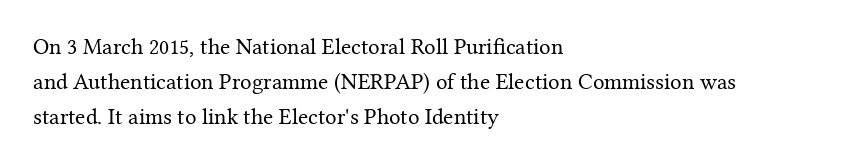
Q: Is the text bold? A: No.
Q: Is the text italic (slanted)? A: No, it is upright.
Q: Is the text underlined? A: No.
Q: How is the paragraph aligned? A: Left-aligned.
Q: Is the spacing between letters normal or unusually wide? A: Normal.
Q: Is the spacing between lines tight, normal or loose? A: Normal.
